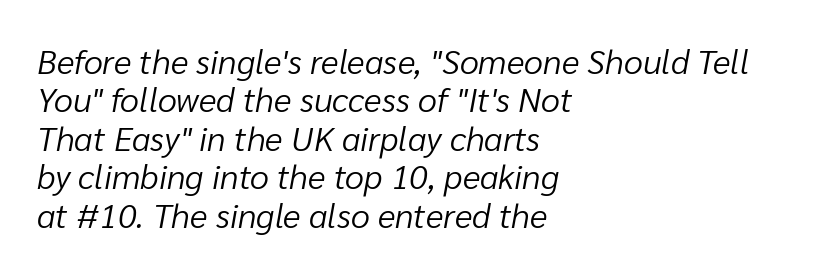
Short note: letters normally spaced. Quick note: interline space is minimal. Line starts are locked; line ends wander. The font is comparable to plain body text, perhaps lighter. Descender tails drop into unmarked territory. Slanted lettering throughout.
